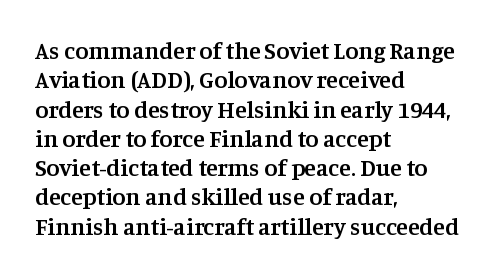
{"italic": "no", "bold": "semi", "underline": "no", "align": "left", "line_spacing_ratio": 1.22, "letter_spacing": "normal", "letter_spacing_em": 0.0, "glyph_px": 24}
